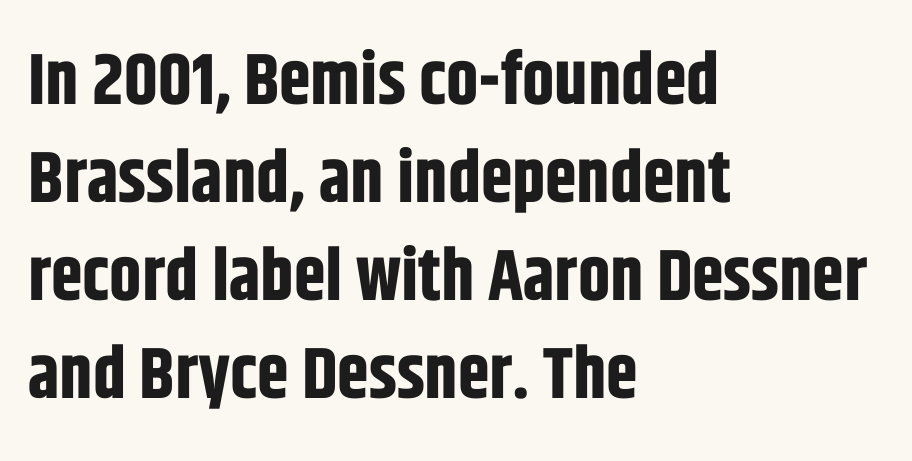
These lines are composed in type without serifs. Character widths vary here, with narrow letters taking less room than wide ones. Normally led — the rows are evenly, conventionally spaced. In terms of posture, this sample is upright.
